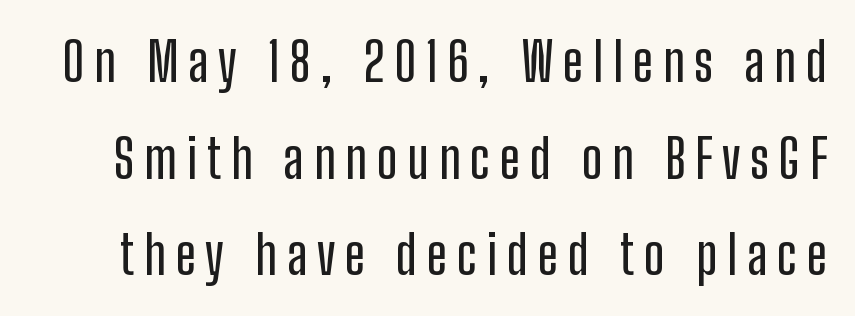
Q: Is the text italic (slanted)? A: No, it is upright.
Q: Is the typeface a serif or a sans-serif typeface? A: Sans-serif.
Q: Is the text underlined? A: No.
Q: Width (condensed, normal, or wide)? A: Condensed.
Q: Stroke contrast? A: Low.
Q: x-height? A: Medium.
Q: Monospaced? A: No.
